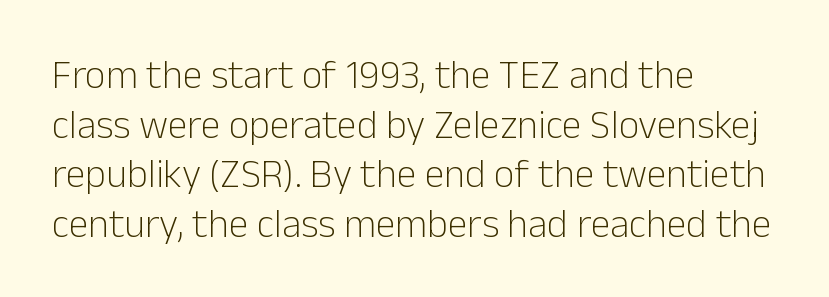
The image shows 40 px light sans-serif type, upright; set left-aligned, line spacing 1.24x, normal letter spacing, not underlined; low stroke contrast and a medium x-height.
